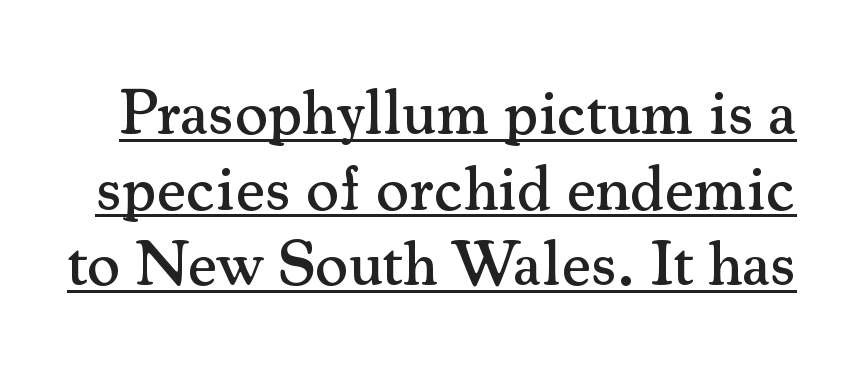
Q: Is the text italic (slanted)? A: No, it is upright.
Q: Is the typeface a serif or a sans-serif typeface? A: Serif.
Q: Is the text underlined? A: Yes.
Q: Is the spacing between letters normal or unusually wide? A: Normal.
Q: Width (condensed, normal, or wide)? A: Normal.
Q: Stroke contrast? A: Medium.
Q: x-height? A: Small.
Q: Monospaced? A: No.
